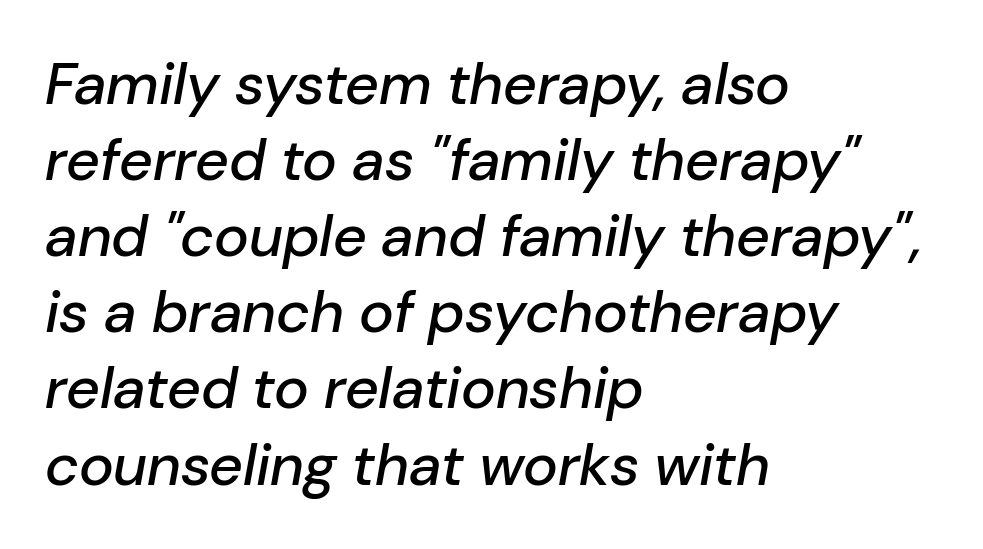
The image shows 59 px text type, italic (leaning right); set left-aligned, normal line spacing (1.29x), normal letter spacing, not underlined; low stroke contrast and a medium x-height.
